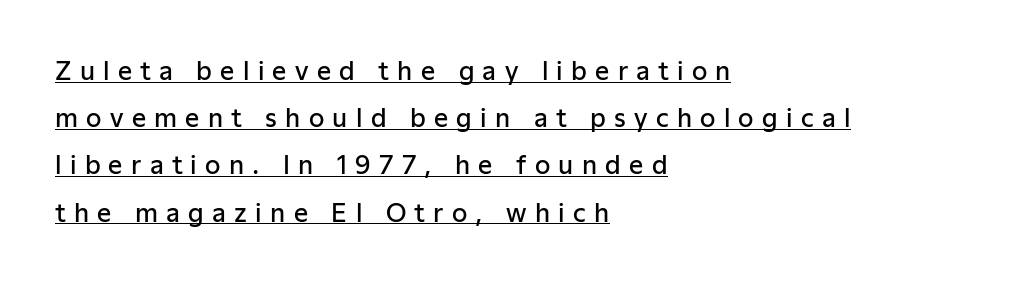
{"italic": "no", "bold": "semi", "underline": "yes", "align": "left", "line_spacing_ratio": 1.89, "letter_spacing": "wide", "letter_spacing_em": 0.33, "glyph_px": 25}
